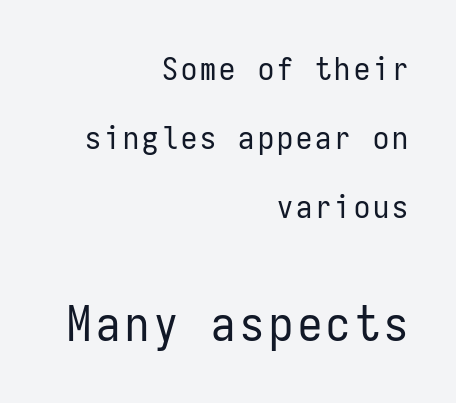
Q: Is the text bold? A: No.
Q: Is the text italic (slanted)? A: No, it is upright.
Q: Is the typeface a serif or a sans-serif typeface? A: Sans-serif.
Q: Is the text underlined? A: No.
Q: How is the paragraph aligned? A: Right-aligned.
Q: Is the spacing between lines tight, normal or loose? A: Loose.
Q: Which block of text is set in a larger size, the first (top) or the second (bottom)? A: The second (bottom) one.
Q: Width (condensed, normal, or wide)? A: Condensed.
Q: Stroke contrast? A: Low.
Q: x-height? A: Medium.
Q: Monospaced? A: Yes.
